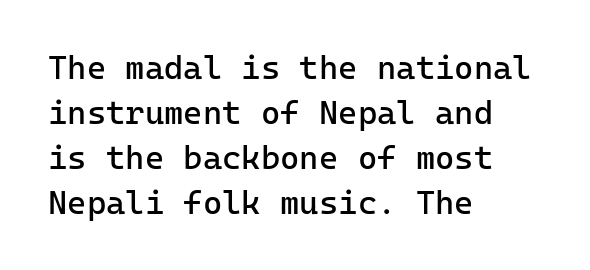
The image shows 33 px regular-weight sans-serif type, upright, monospaced; set left-aligned, normal line spacing (1.36x), normal letter spacing, not underlined; low stroke contrast and a medium x-height.
